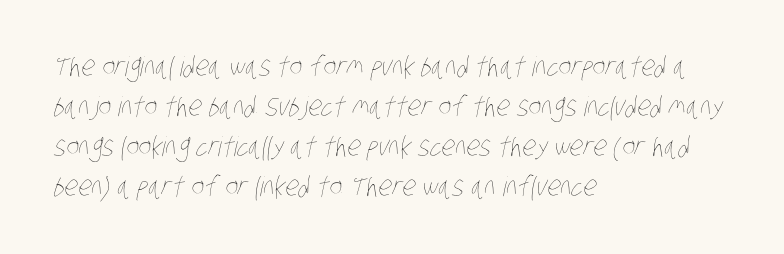
Q: Is the text bold? A: No.
Q: Is the text underlined? A: No.
Q: How is the paragraph aligned? A: Left-aligned.
Q: Is the spacing between letters normal or unusually wide? A: Normal.
Q: Is the spacing between lines tight, normal or loose? A: Normal.
